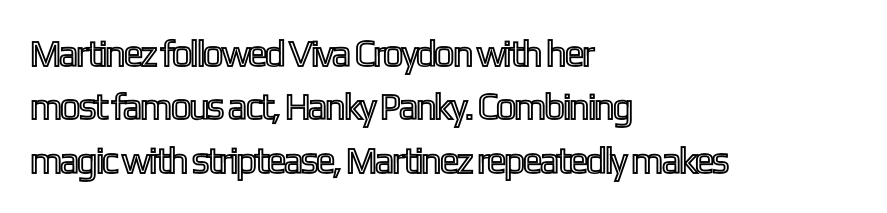
Line starts are locked; line ends wander. Underlining? Definitely not there. Does extra space separate the letters? No, they use regular spacing. The font's upright variant was chosen for this text.
